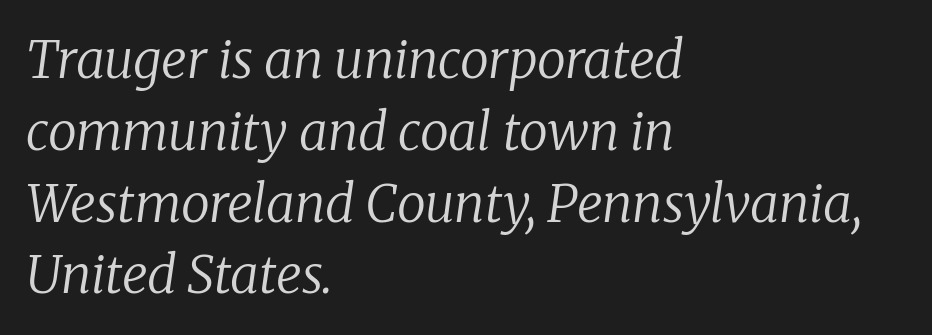
Rendered with sloped, italic letterforms. Is there much room between lines? A standard amount, neither cramped nor airy. The tracking reads as untouched default to a designer's eye. What kind of face is this? One with serifs.
